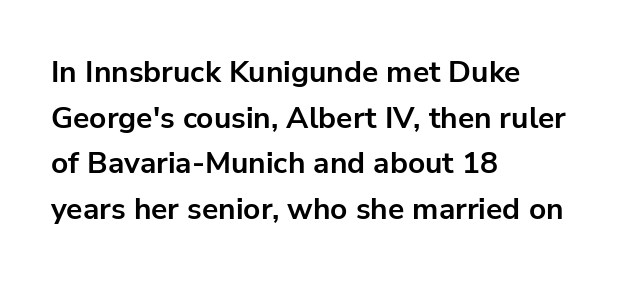
The image shows 30 px bold sans-serif type, upright; set left-aligned, normal line spacing (1.52x), normal letter spacing, not underlined; low stroke contrast and a medium x-height.
